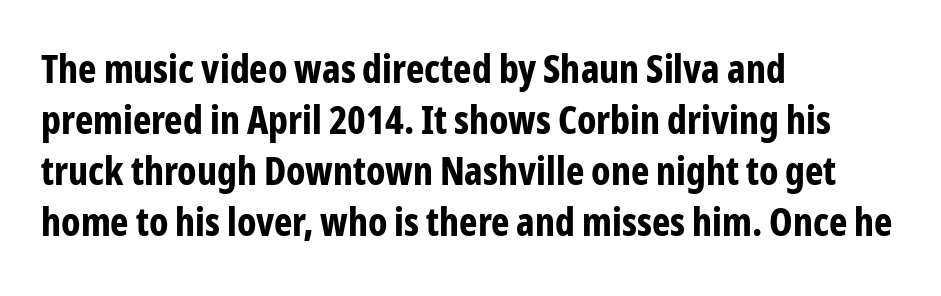
{"serif": "no", "italic": "no", "bold": "yes", "weight": "bold", "width": "condensed", "stroke_contrast": "low", "x_height": "medium", "monospaced": "no", "underline": "no", "align": "left", "line_spacing": "normal", "line_spacing_ratio": 1.31, "letter_spacing": "normal", "letter_spacing_em": 0.0, "glyph_px": 39}
